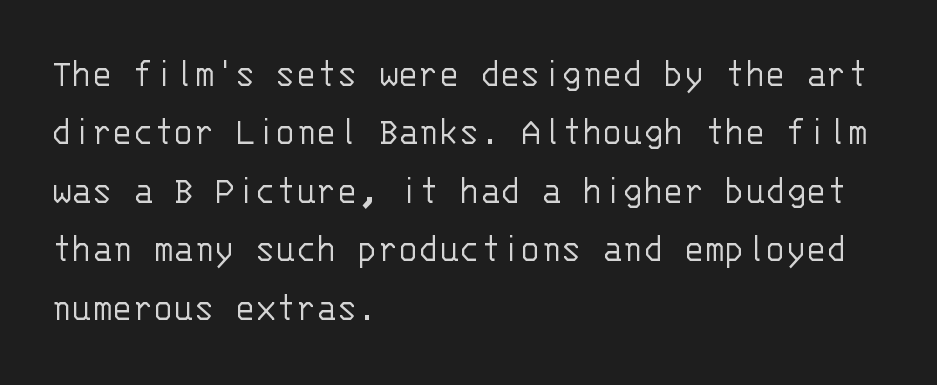
The image shows 42 px light sans-serif type, upright, monospaced; set left-aligned, normal line spacing (1.39x), normal letter spacing, not underlined; low stroke contrast and a large x-height.
